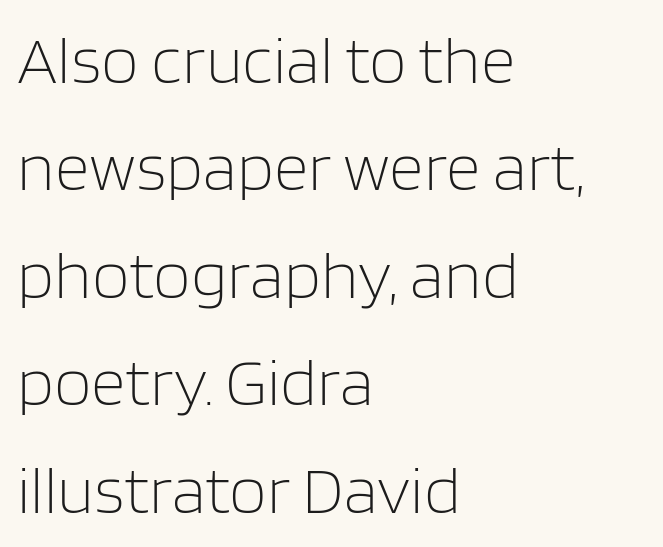
{"serif": "no", "italic": "no", "bold": "no", "weight": "light", "width": "normal", "stroke_contrast": "low", "x_height": "large", "monospaced": "no", "underline": "no", "align": "left", "line_spacing": "normal", "line_spacing_ratio": 1.58, "letter_spacing": "normal", "letter_spacing_em": 0.0, "glyph_px": 68}
